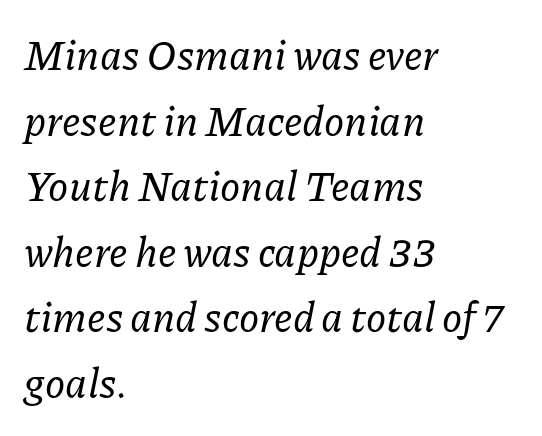
Q: Is the text italic (slanted)? A: Yes, it leans right by about 11 degrees.
Q: Is the typeface a serif or a sans-serif typeface? A: Serif.
Q: Is the text underlined? A: No.
Q: How is the paragraph aligned? A: Left-aligned.
Q: Is the spacing between letters normal or unusually wide? A: Normal.
Q: Is the spacing between lines tight, normal or loose? A: Normal.
Q: Width (condensed, normal, or wide)? A: Normal.
Q: Stroke contrast? A: Low.
Q: x-height? A: Medium.
Q: Monospaced? A: No.
